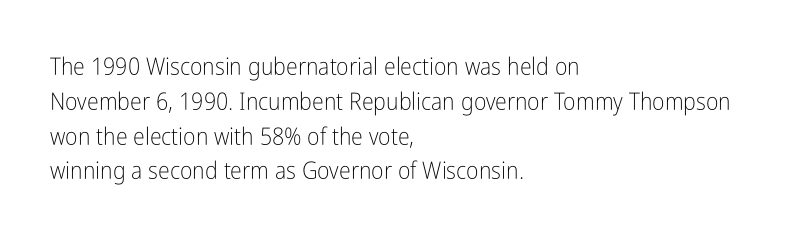
Q: Is the text bold? A: No.
Q: Is the text italic (slanted)? A: No, it is upright.
Q: Is the text underlined? A: No.
Q: How is the paragraph aligned? A: Left-aligned.
Q: Is the spacing between letters normal or unusually wide? A: Normal.
Q: Is the spacing between lines tight, normal or loose? A: Normal.
